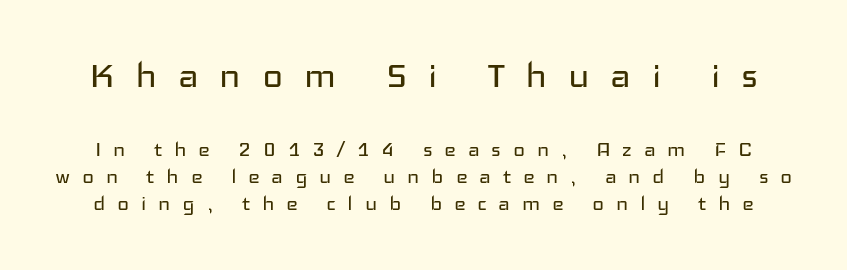
{"serif": "no", "italic": "no", "bold": "no", "weight": "regular", "width": "wide", "stroke_contrast": "low", "x_height": "medium", "monospaced": "no", "underline": "no", "line_spacing": "tight", "line_spacing_ratio": 1.08, "letter_spacing": "wide", "letter_spacing_em": 0.47, "larger_block": "first", "size_ratio": 1.76, "glyph_px": 44}
